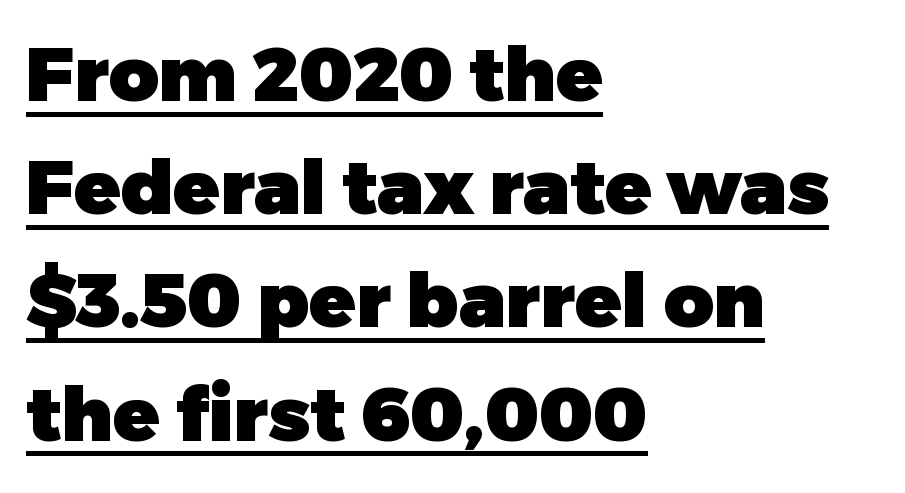
All the whitespace from short lines collects on the right. Every letter is thick-stroked: bold, no question. You could call the tracking neutral — neither tight nor loose. Does the type have serifs? No, each stem ends abruptly. Each letter keeps its own natural width here, so spacing adapts to shape.
